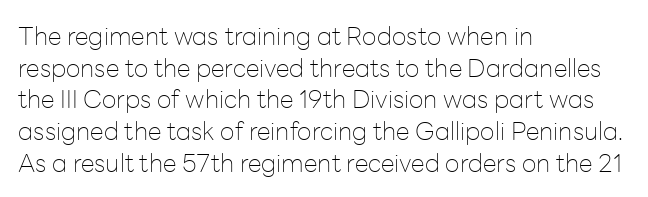
Q: Is the text bold? A: No.
Q: Is the text italic (slanted)? A: No, it is upright.
Q: Is the text underlined? A: No.
Q: How is the paragraph aligned? A: Left-aligned.
Q: Is the spacing between letters normal or unusually wide? A: Normal.
Q: Is the spacing between lines tight, normal or loose? A: Normal.
